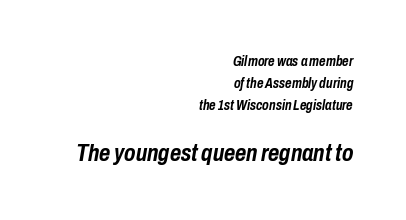
The image shows 24 px bold type, italic (leaning right); set right-aligned, normal line spacing (1.58x), normal letter spacing, not underlined; the second (bottom) block is 1.71x larger.
